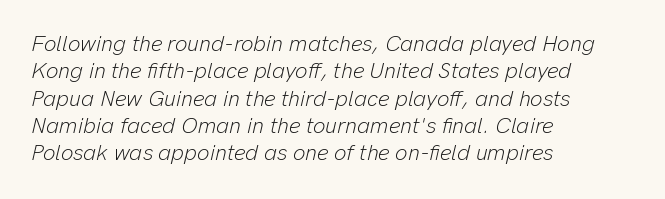
The typography opts for an oblique posture over an upright one. This rendering features lettering with no underline. Horizontally, the lines are justified to the leading edge only. Stem width sits at or under what a default text font uses. There is no visible air inserted between adjacent glyphs.
